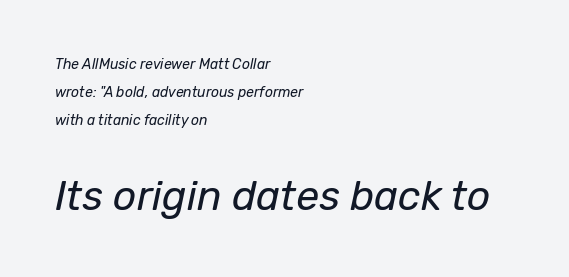
Q: Is the text bold? A: No.
Q: Is the text italic (slanted)? A: Yes, it leans right by about 12 degrees.
Q: Is the text underlined? A: No.
Q: How is the paragraph aligned? A: Left-aligned.
Q: Is the spacing between letters normal or unusually wide? A: Normal.
Q: Is the spacing between lines tight, normal or loose? A: Loose.
Q: Which block of text is set in a larger size, the first (top) or the second (bottom)? A: The second (bottom) one.
Q: Width (condensed, normal, or wide)? A: Normal.
Q: Stroke contrast? A: Low.
Q: x-height? A: Medium.
Q: Monospaced? A: No.
